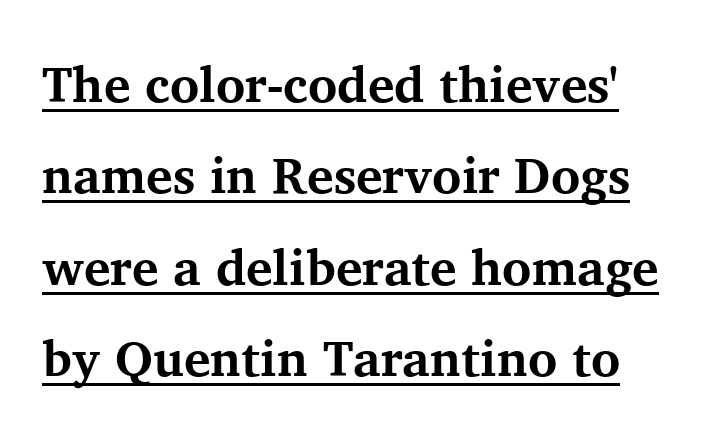
{"serif": "yes", "italic": "no", "bold": "yes", "weight": "bold", "width": "normal", "stroke_contrast": "medium", "x_height": "medium", "monospaced": "no", "underline": "yes", "line_spacing_ratio": 1.83, "letter_spacing": "normal", "letter_spacing_em": 0.0, "glyph_px": 50}
